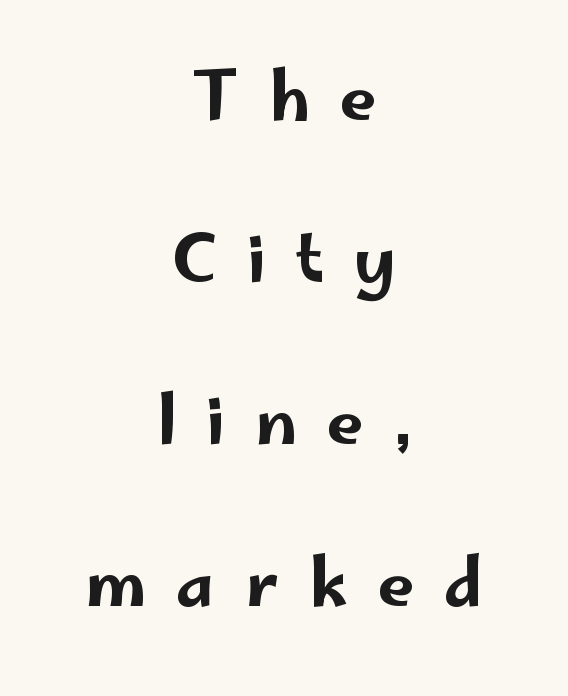
Q: Is the text italic (slanted)? A: No, it is upright.
Q: Is the typeface a serif or a sans-serif typeface? A: Sans-serif.
Q: Is the text underlined? A: No.
Q: How is the paragraph aligned? A: Centered.
Q: Is the spacing between letters normal or unusually wide? A: Unusually wide.
Q: Is the spacing between lines tight, normal or loose? A: Loose.
Q: Width (condensed, normal, or wide)? A: Wide.
Q: Stroke contrast? A: Low.
Q: x-height? A: Small.
Q: Monospaced? A: No.
